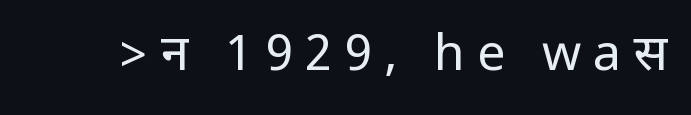
The image shows 50 px regular-weight, condensed sans-serif type, upright; set unusually wide letter spacing (+0.24 em), not underlined; low stroke contrast.
